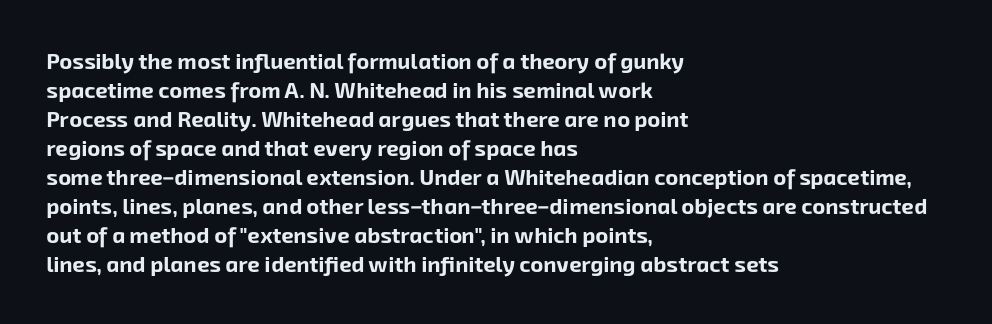
The image shows 22 px bold type; set left-aligned, normal line spacing (1.32x), normal letter spacing, not underlined.
